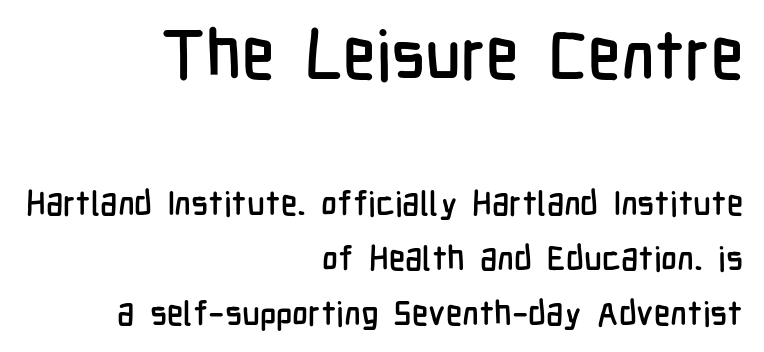
{"serif": "no", "italic": "no", "width": "condensed", "stroke_contrast": "low", "x_height": "medium", "monospaced": "no", "underline": "no", "align": "right", "line_spacing": "normal", "line_spacing_ratio": 1.62, "letter_spacing": "normal", "letter_spacing_em": 0.0, "larger_block": "first", "size_ratio": 2.0, "glyph_px": 68}
